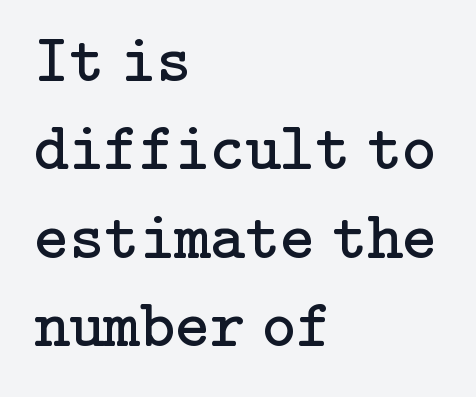
{"serif": "yes", "italic": "no", "bold": "no", "weight": "regular", "width": "normal", "stroke_contrast": "low", "x_height": "medium", "underline": "no", "align": "left", "line_spacing": "normal", "line_spacing_ratio": 1.32, "letter_spacing": "normal", "letter_spacing_em": 0.0, "glyph_px": 67}
